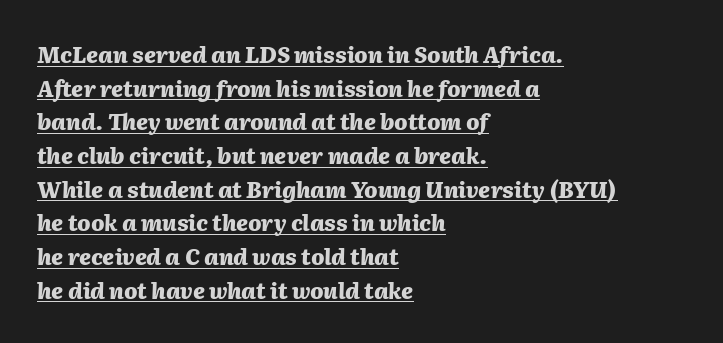
The image shows 22 px bold type, italic (leaning right); set left-aligned, normal line spacing (1.53x), normal letter spacing, underlined.
